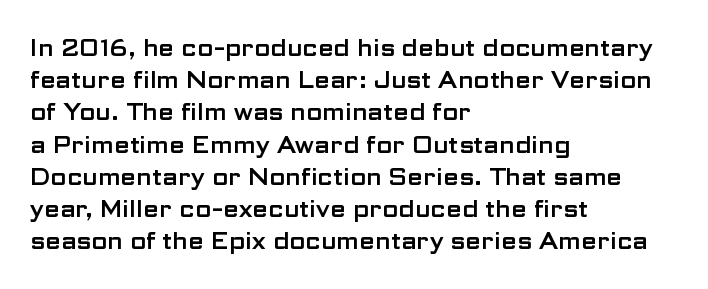
{"italic": "no", "underline": "no", "align": "left", "line_spacing": "normal", "line_spacing_ratio": 1.4, "letter_spacing": "normal", "letter_spacing_em": 0.0, "glyph_px": 23}
